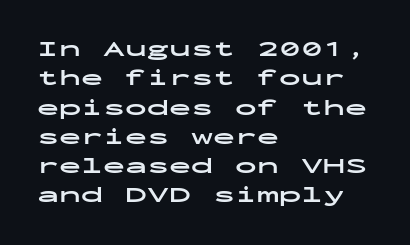
{"italic": "no", "bold": "yes", "underline": "no", "align": "left", "line_spacing": "normal", "line_spacing_ratio": 1.33, "letter_spacing": "normal", "letter_spacing_em": 0.0, "glyph_px": 22}
